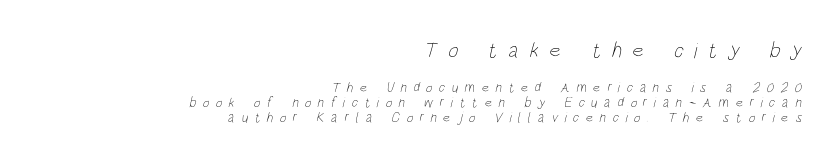
Q: Is the text bold? A: No.
Q: Is the text underlined? A: No.
Q: How is the paragraph aligned? A: Right-aligned.
Q: Is the spacing between letters normal or unusually wide? A: Unusually wide.
Q: Is the spacing between lines tight, normal or loose? A: Tight.
Q: Which block of text is set in a larger size, the first (top) or the second (bottom)? A: The first (top) one.
